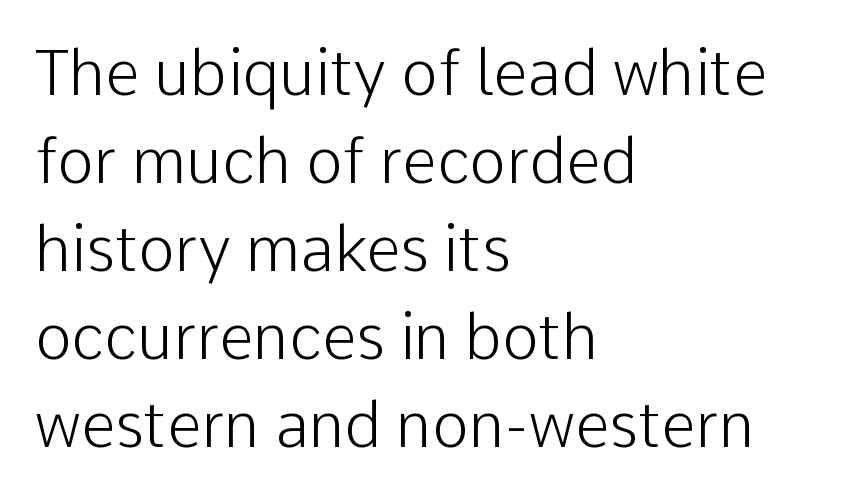
The passage shown is typed in a proportional face where columns would drift. Default kerning and tracking; the words read as compact shapes. The rag falls on the right side of this text block. You can tell it's not italic because the verticals are truly vertical. No extra ink here — the face is not bold.
